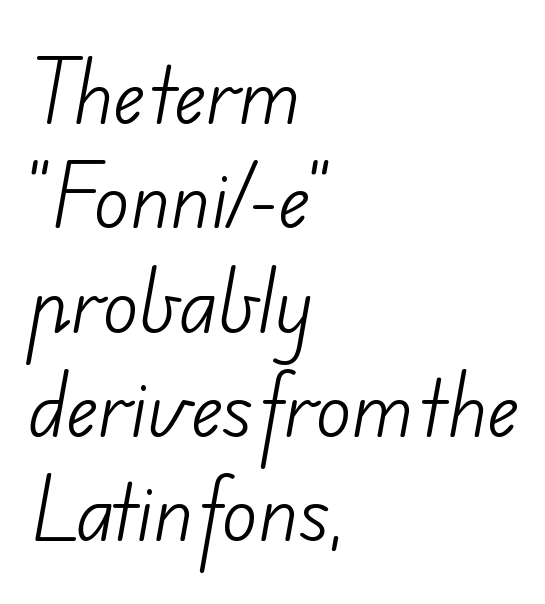
The image shows 74 px light sans-serif type; set left-aligned, normal line spacing (1.41x), normal letter spacing, not underlined; low stroke contrast and a small x-height.
